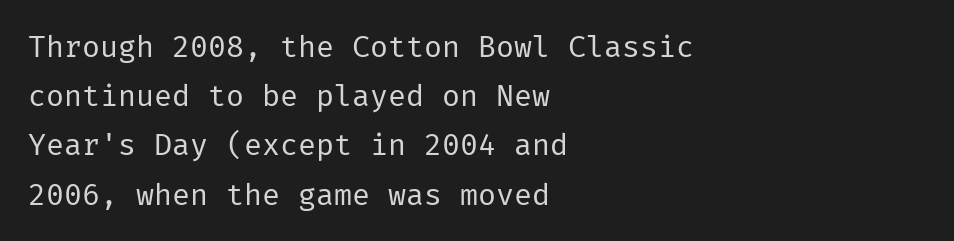
The image shows 30 px regular-weight sans-serif type, upright; set left-aligned, normal line spacing (1.64x), normal letter spacing, not underlined; low stroke contrast and a medium x-height.
